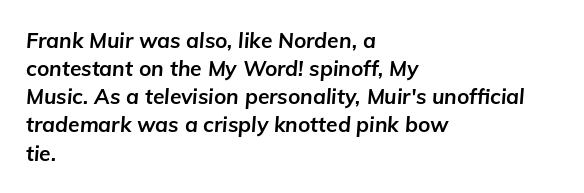
The image shows 21 px bold type, italic (leaning right); set left-aligned, normal line spacing (1.34x), normal letter spacing, not underlined.
